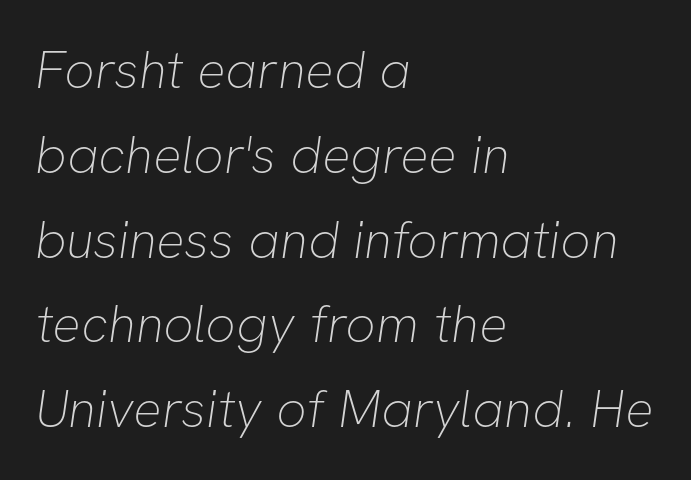
The image shows 53 px thin sans-serif type; set left-aligned, normal line spacing (1.6x), normal letter spacing, not underlined; low stroke contrast and a medium x-height.
